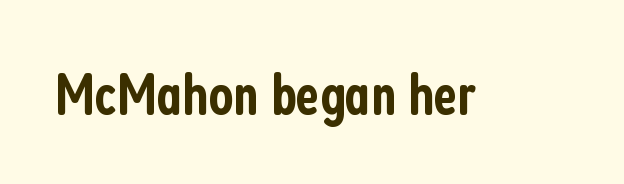
The image shows 60 px semibold, condensed sans-serif type, upright; set normal letter spacing, not underlined; low stroke contrast and a medium x-height.
